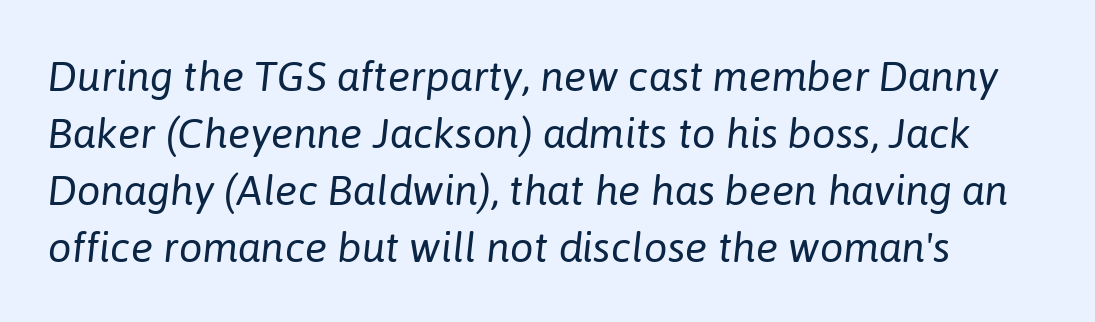
{"italic": "yes", "lean": "right", "slant_degrees": 6, "bold": "no", "weight": "regular", "width": "normal", "stroke_contrast": "low", "x_height": "medium", "monospaced": "no", "underline": "no", "line_spacing": "normal", "line_spacing_ratio": 1.36, "letter_spacing": "normal", "letter_spacing_em": 0.0, "glyph_px": 42}
